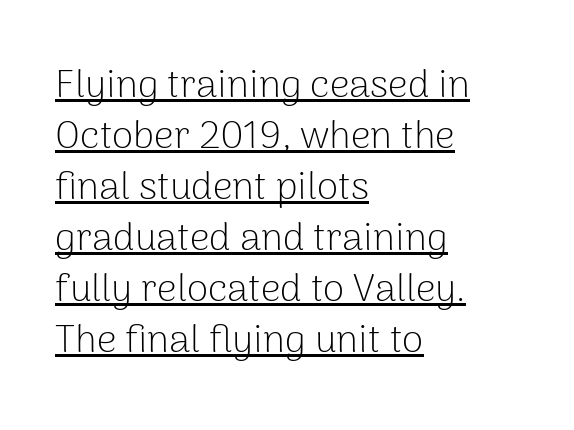
Short and long lines alike share a common starting point at left. On a weight scale, this lands at 450 or below. Examine the stroke ends and you'll find no serifs. The type sits square on the baseline with zero lean. Character widths vary here, with narrow letters taking less room than wide ones.
